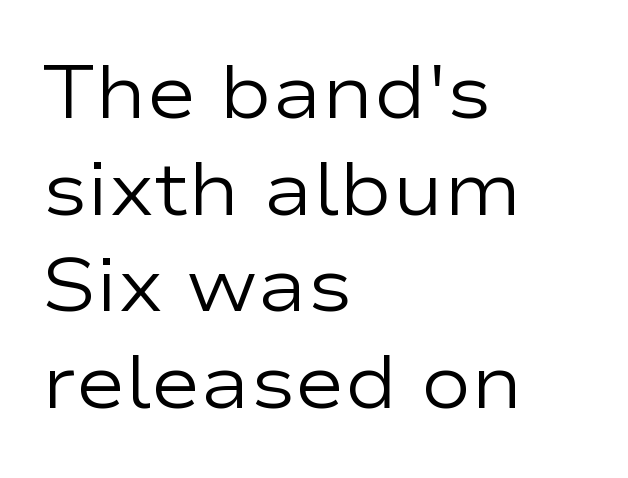
The image shows 75 px regular-weight, wide sans-serif type, upright; set left-aligned, normal line spacing (1.29x), normal letter spacing, not underlined; low stroke contrast and a medium x-height.
